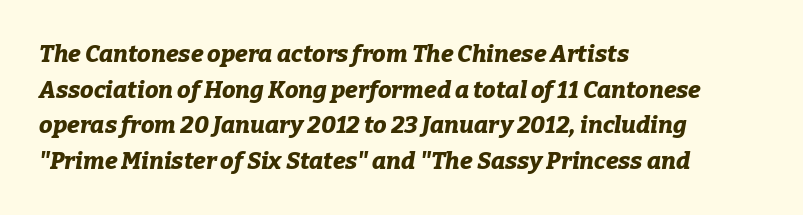
{"italic": "yes", "lean": "right", "slant_degrees": 9, "bold": "yes", "underline": "no", "align": "left", "line_spacing": "normal", "line_spacing_ratio": 1.48, "letter_spacing": "normal", "letter_spacing_em": 0.0, "glyph_px": 24}
